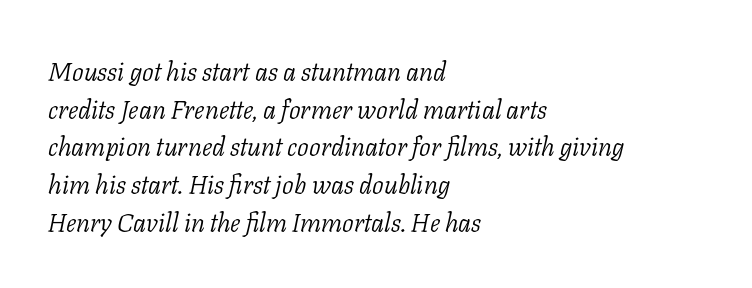
Q: Is the text bold? A: No.
Q: Is the text italic (slanted)? A: Yes, it leans right by about 11 degrees.
Q: Is the text underlined? A: No.
Q: How is the paragraph aligned? A: Left-aligned.
Q: Is the spacing between letters normal or unusually wide? A: Normal.
Q: Is the spacing between lines tight, normal or loose? A: Normal.
